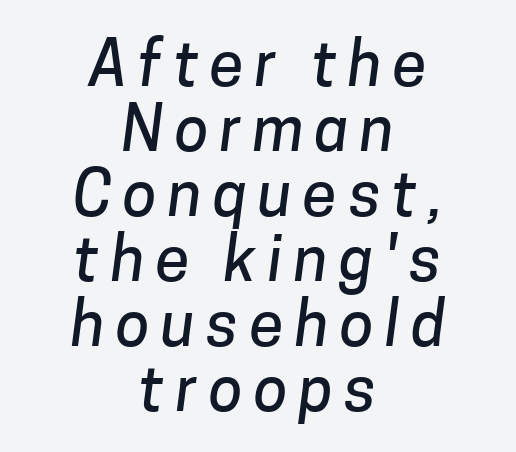
The image shows 62 px sans-serif type; set centered, tight line spacing (1.05x), not underlined; low stroke contrast and a medium x-height.
